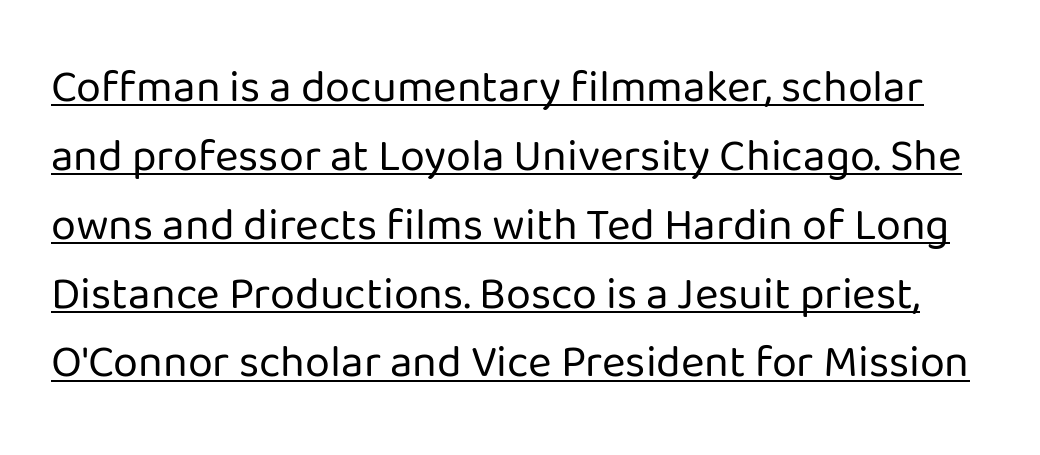
Q: Is the text bold? A: No.
Q: Is the text italic (slanted)? A: No, it is upright.
Q: Is the typeface a serif or a sans-serif typeface? A: Sans-serif.
Q: Is the text underlined? A: Yes.
Q: Is the spacing between letters normal or unusually wide? A: Normal.
Q: Is the spacing between lines tight, normal or loose? A: Normal.
Q: Width (condensed, normal, or wide)? A: Normal.
Q: Stroke contrast? A: Low.
Q: x-height? A: Medium.
Q: Monospaced? A: No.
